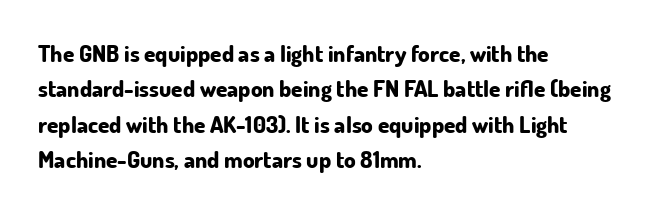
{"italic": "no", "bold": "yes", "underline": "no", "align": "left", "line_spacing": "normal", "line_spacing_ratio": 1.54, "letter_spacing": "normal", "letter_spacing_em": 0.0, "glyph_px": 23}
